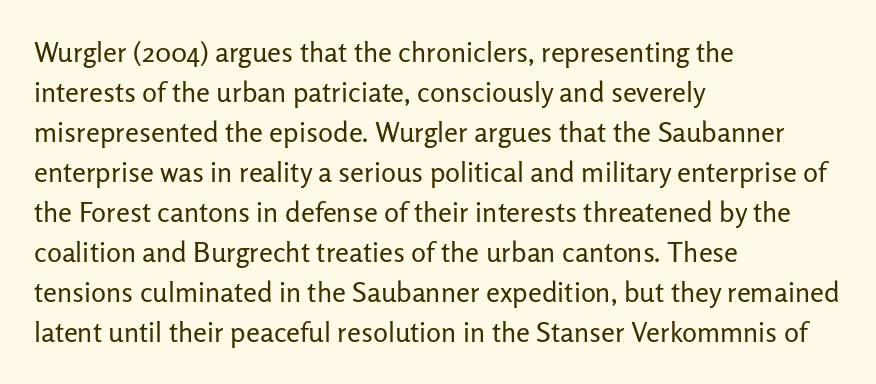
Q: Is the text bold? A: No.
Q: Is the text italic (slanted)? A: No, it is upright.
Q: Is the typeface a serif or a sans-serif typeface? A: Sans-serif.
Q: Is the text underlined? A: No.
Q: How is the paragraph aligned? A: Left-aligned.
Q: Is the spacing between letters normal or unusually wide? A: Normal.
Q: Is the spacing between lines tight, normal or loose? A: Normal.
Q: Width (condensed, normal, or wide)? A: Normal.
Q: Stroke contrast? A: Low.
Q: x-height? A: Medium.
Q: Monospaced? A: No.
